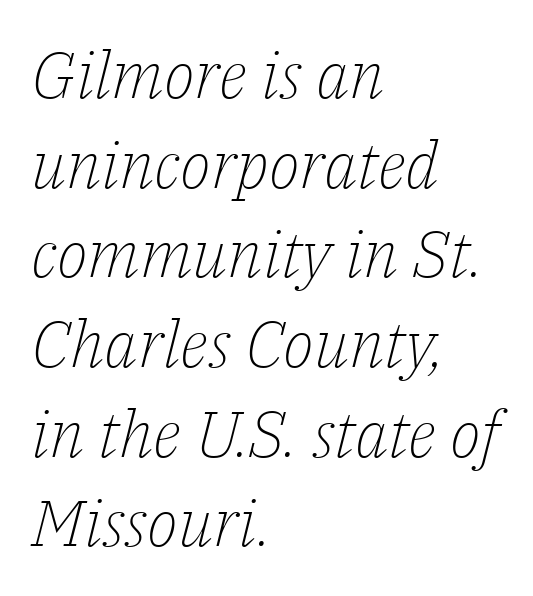
The image shows 65 px light serif type, italic (leaning right); set left-aligned, normal line spacing (1.38x), normal letter spacing, not underlined; low stroke contrast and a medium x-height.
